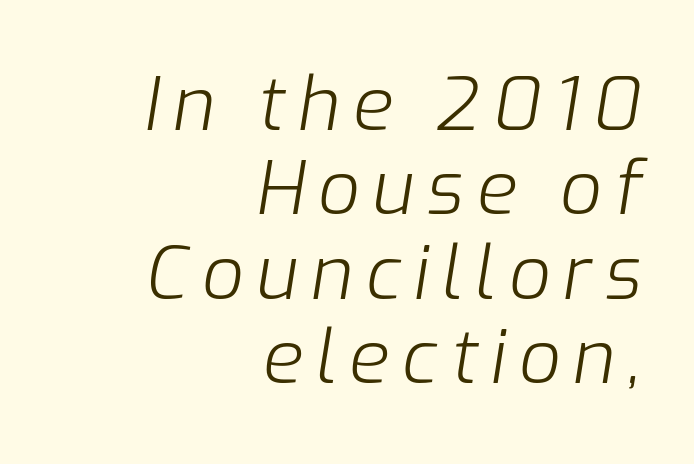
{"italic": "yes", "lean": "right", "slant_degrees": 9, "bold": "no", "weight": "light", "width": "normal", "stroke_contrast": "low", "x_height": "medium", "monospaced": "no", "underline": "no", "align": "right", "line_spacing": "tight", "line_spacing_ratio": 1.14, "glyph_px": 74}
